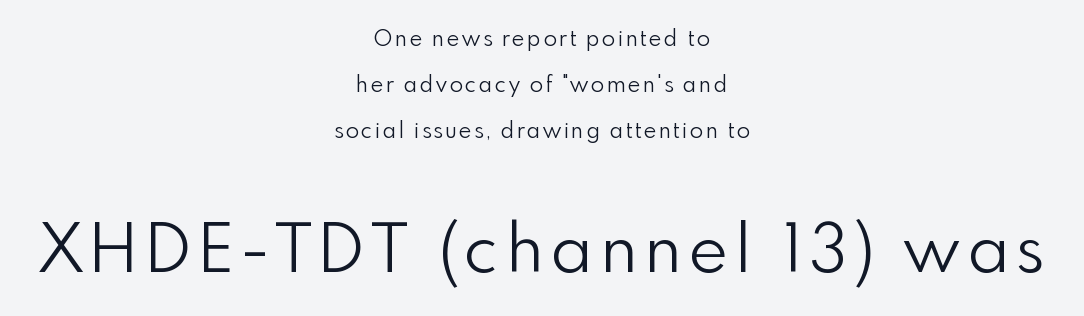
A bare baseline throughout the passage. Each letter keeps its own natural width here, so spacing adapts to shape. How would I describe the line gaps? Wide and relaxed. The rendering shows plain stroke endings on the letterforms — a sans-serif design. Weight: not bold — regular or lighter.
